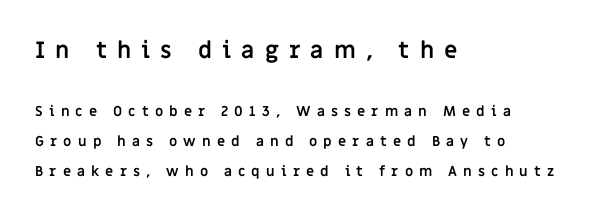
{"italic": "no", "bold": "yes", "underline": "no", "align": "left", "line_spacing": "loose", "line_spacing_ratio": 2.12, "letter_spacing": "wide", "letter_spacing_em": 0.44, "larger_block": "first", "size_ratio": 1.64, "glyph_px": 23}
